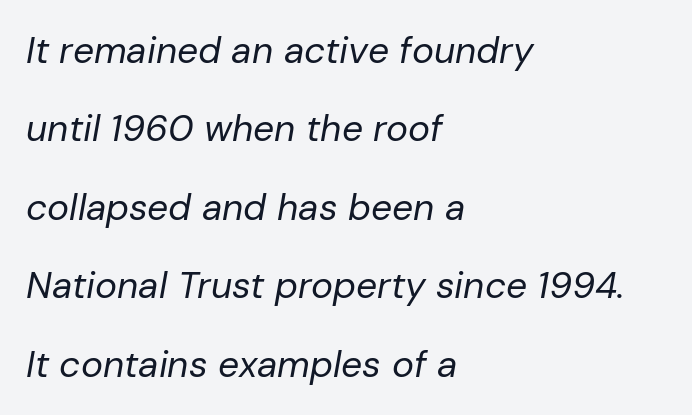
If you measured baseline to baseline, you'd find a long distance. This rendering features lettering with no underline. Short and long lines alike share a common starting point at left. This sample has the flowing, uneven cadence of proportional lettering.
